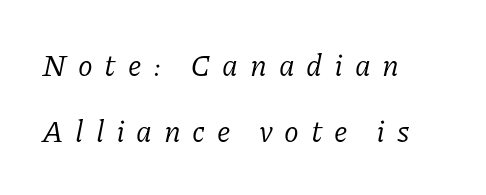
The image shows 30 px regular-weight serif type, italic (leaning right); set left-aligned, loose line spacing (2.21x), unusually wide letter spacing (+0.39 em), not underlined; low stroke contrast and a medium x-height.
